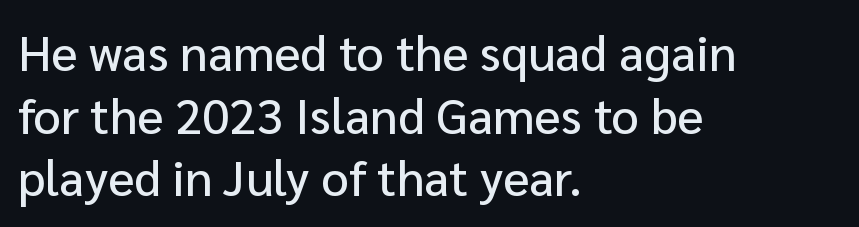
{"serif": "no", "italic": "no", "width": "normal", "stroke_contrast": "low", "x_height": "medium", "monospaced": "no", "underline": "no", "align": "left", "line_spacing": "normal", "line_spacing_ratio": 1.28, "letter_spacing": "normal", "letter_spacing_em": 0.0, "glyph_px": 49}
